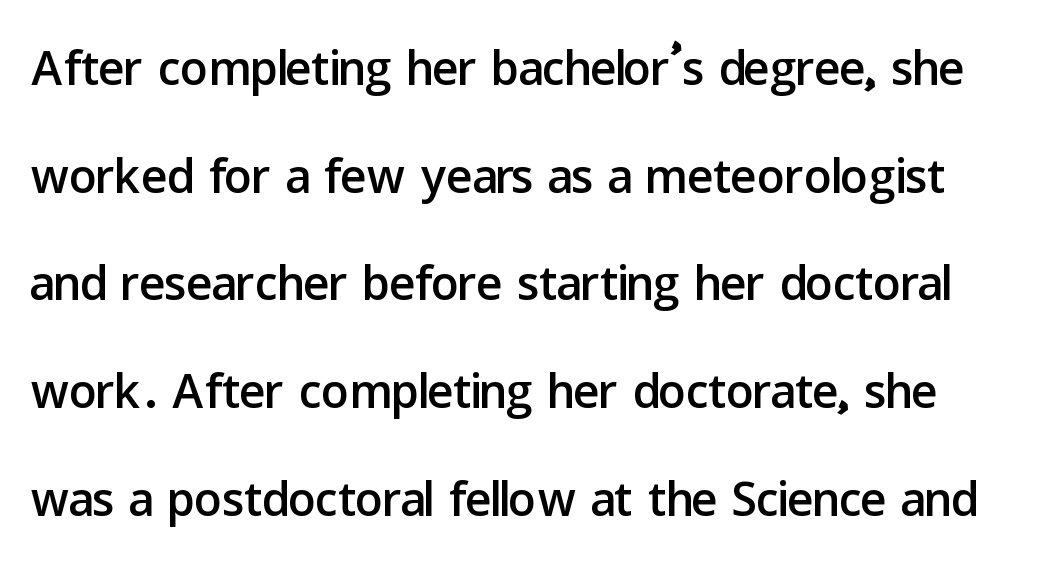
The image shows 69 px sans-serif type, upright; set normal line spacing (1.56x), normal letter spacing, not underlined; low stroke contrast and a medium x-height.
